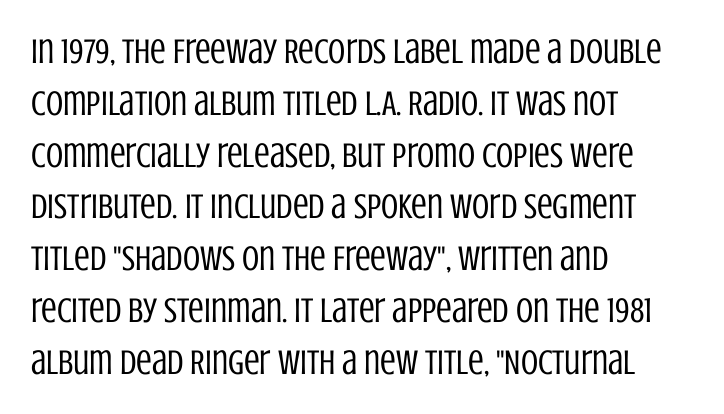
The image shows 35 px regular-weight, condensed sans-serif type, upright; set left-aligned, normal line spacing (1.48x), normal letter spacing, not underlined; low stroke contrast and a large x-height.
